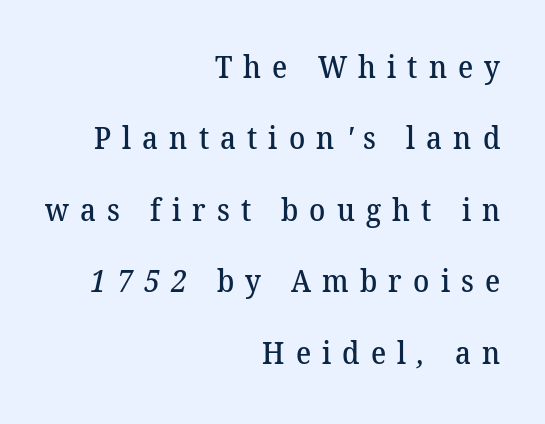
{"serif": "yes", "bold": "semi", "weight": "semibold", "width": "normal", "stroke_contrast": "medium", "x_height": "medium", "monospaced": "no", "underline": "no", "align": "right", "line_spacing": "loose", "line_spacing_ratio": 2.38, "letter_spacing": "wide", "letter_spacing_em": 0.37, "glyph_px": 30}
